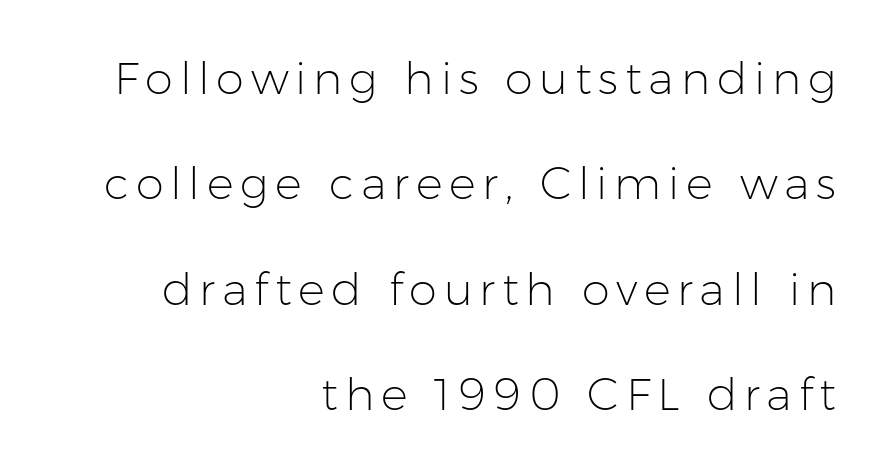
Counters stay open thanks to moderate or lighter strokes. Short and long lines alike share a common ending point at right. Proportional: the letters do not fall into vertical columns. Unlike italic type, these characters show no tilt at all. Check where the strokes stop: nothing finishes them off — pure sans. Honestly, the rows look like they've been pulled way apart.
